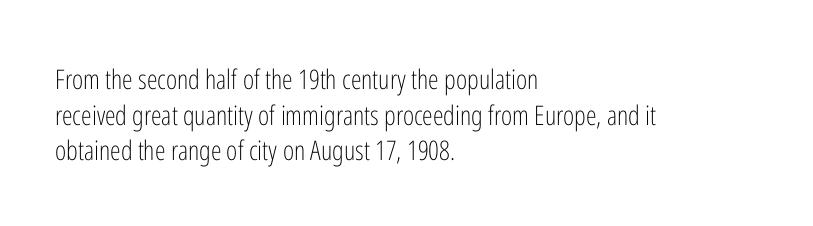
Notice how descenders clear the ascenders below comfortably — that's standard leading. Rule under the text: the space is simply empty. This rendering uses left alignment, leaving the right contour irregular. The type sits square on the baseline with zero lean. The font sits on the lighter half of the weight spectrum, regular included. The gaps between neighbouring characters are ordinary and unremarkable.
